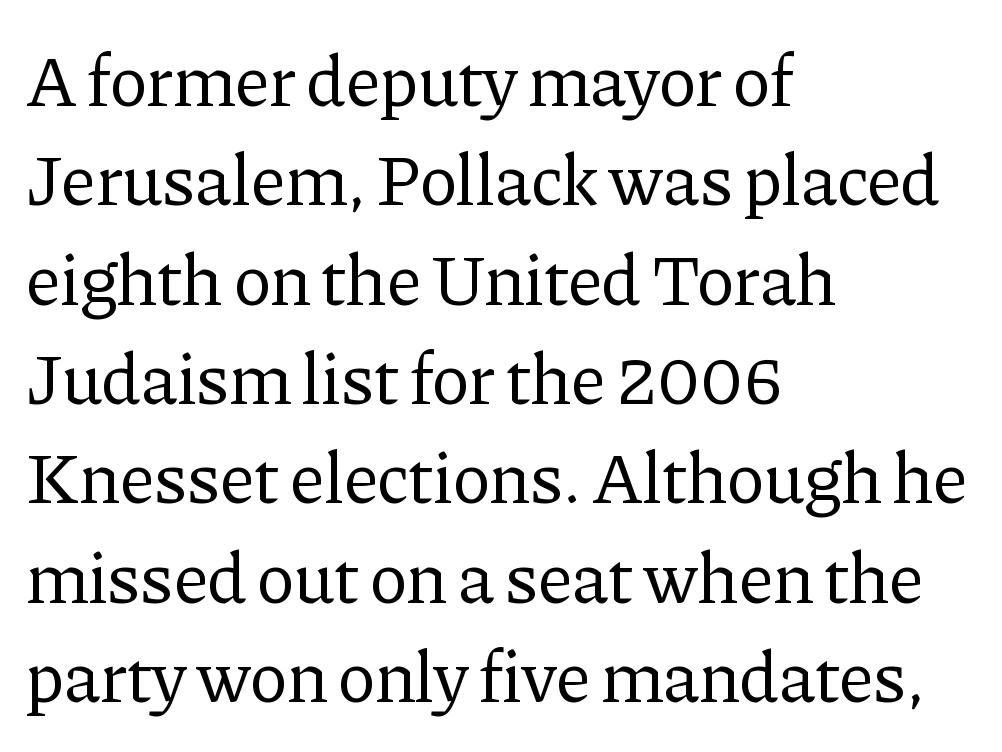
The image shows 72 px regular-weight serif type, upright; set left-aligned, normal line spacing (1.38x), normal letter spacing, not underlined; low stroke contrast and a medium x-height.
